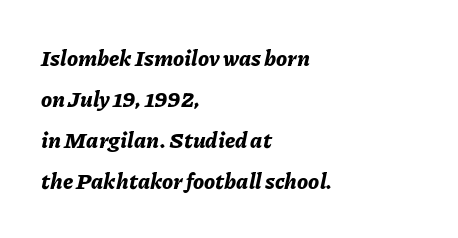
If you drew a line through each stem, it would be angled. The letters sit at their default tracking, neither squeezed nor spread. The typesetting leans heavy: a genuine bold. Unmarked baselines from the first word to the last. The setting favours the left margin, as ordinary paragraphs usually do.
